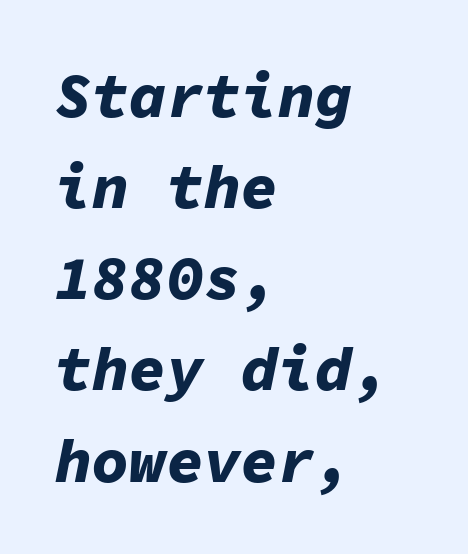
Honestly, the row spacing looks completely unremarkable. Where is the straight margin? On the left. This rendering leaves character spacing at its baseline value. Looking at the ascenders, they clearly lean. You'd pick this weight for a headline — it's a proper bold.
